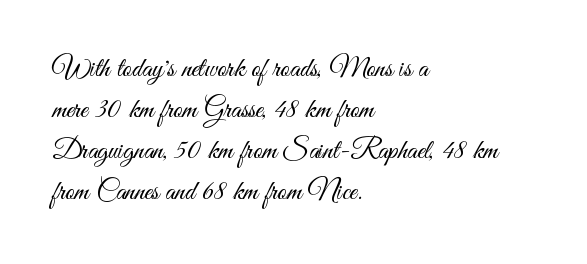
{"serif": "no", "bold": "no", "weight": "light", "width": "condensed", "stroke_contrast": "medium", "x_height": "small", "monospaced": "no", "underline": "no", "align": "left", "line_spacing": "normal", "line_spacing_ratio": 1.47, "letter_spacing": "normal", "letter_spacing_em": 0.0, "glyph_px": 28}
